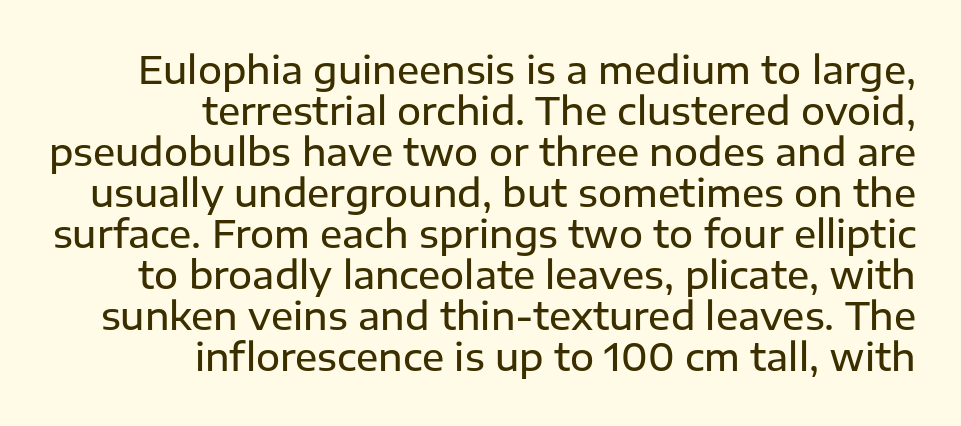
The image shows 37 px semibold sans-serif type, upright; set right-aligned, tight line spacing (1.11x), normal letter spacing, not underlined; low stroke contrast and a medium x-height.
